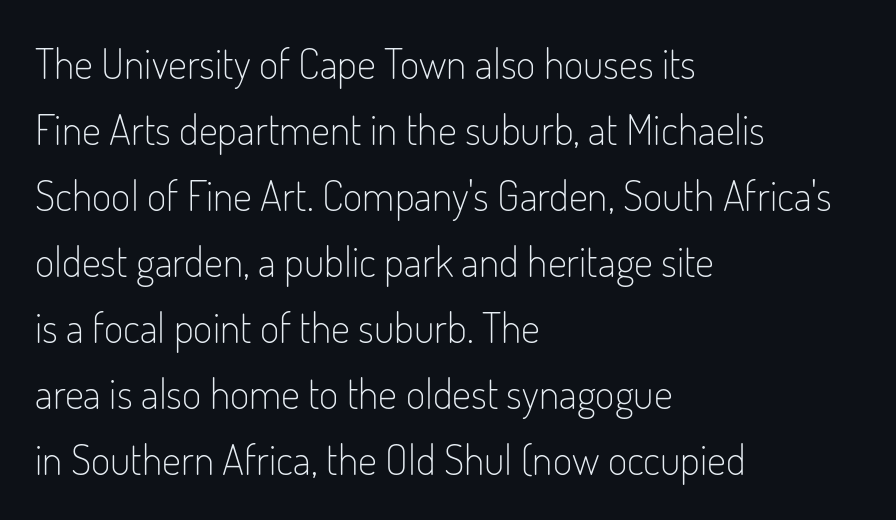
The zone under the glyphs is completely vacant. Visually the block forms a straight wall on the left and a jagged coastline on the right. The rendering uses natural spacing where letterforms have individual widths. It's the straight-up-and-down kind of type.
